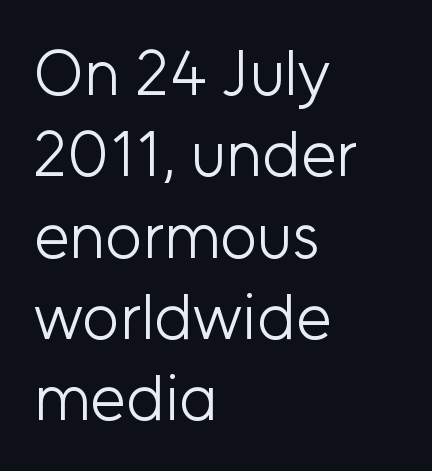
The letters stand upright; this is a roman face. The block of text has a typical density, with ordinary space between rows. Bold? No — there's no thickening of the strokes. Observe the absence of serifs on each vertical stroke in this sample. Clear beneath every line of the passage. The letterforms sit shoulder to shoulder at normal distance.
